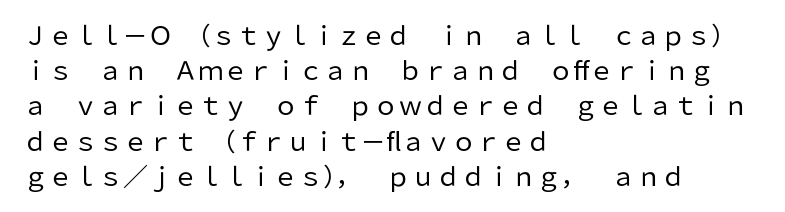
{"italic": "no", "bold": "no", "underline": "no", "align": "left", "line_spacing": "normal", "line_spacing_ratio": 1.41, "letter_spacing": "normal", "letter_spacing_em": 0.0, "glyph_px": 25}
